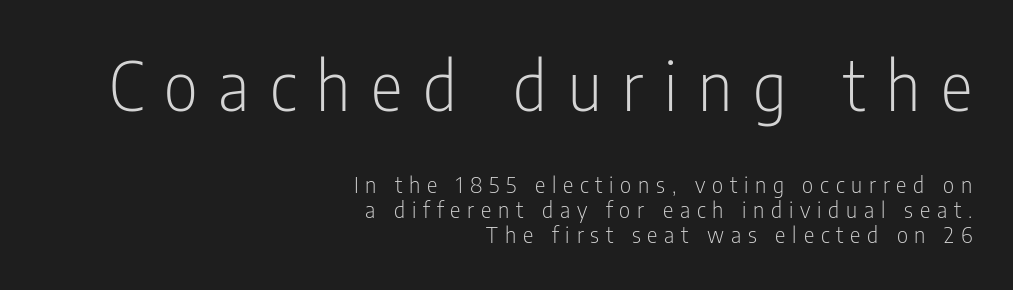
{"serif": "no", "italic": "no", "bold": "no", "weight": "light", "width": "condensed", "stroke_contrast": "low", "x_height": "medium", "monospaced": "no", "underline": "no", "align": "right", "line_spacing": "tight", "line_spacing_ratio": 1.13, "letter_spacing": "wide", "letter_spacing_em": 0.31, "larger_block": "first", "size_ratio": 3.05, "glyph_px": 67}
